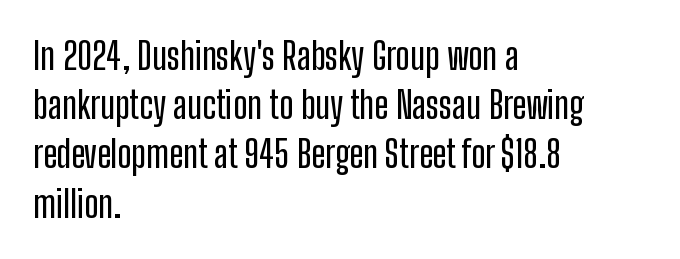
Q: Is the text italic (slanted)? A: No, it is upright.
Q: Is the typeface a serif or a sans-serif typeface? A: Sans-serif.
Q: Is the text underlined? A: No.
Q: How is the paragraph aligned? A: Left-aligned.
Q: Is the spacing between letters normal or unusually wide? A: Normal.
Q: Is the spacing between lines tight, normal or loose? A: Normal.
Q: Width (condensed, normal, or wide)? A: Condensed.
Q: Stroke contrast? A: Low.
Q: x-height? A: Medium.
Q: Monospaced? A: No.
